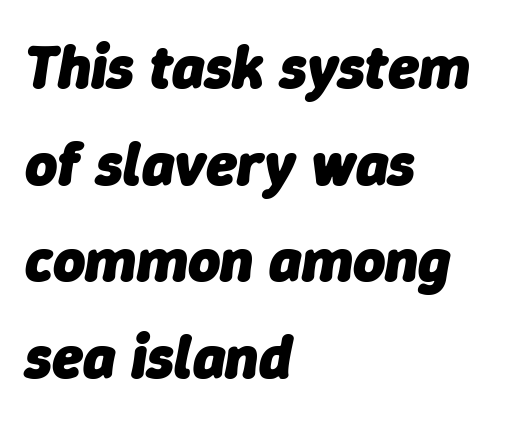
You can tell it's italic because the verticals aren't actually vertical. Summary of weight: heavy, a full bold. Evenly set lines give the paragraph a standard silhouette. These lines stack with their left ends in a neat column. Standard letterfit; no display-style spreading of the glyphs. A bare baseline throughout the passage.
